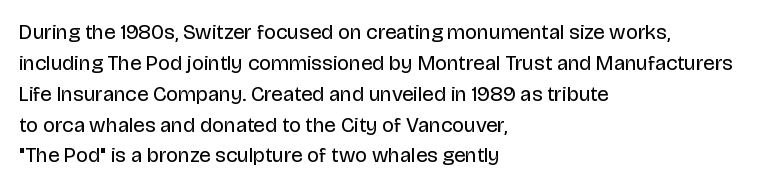
If you drew a line through each stem, it would be perfectly vertical. Leftover space on each line is placed entirely after the last word. The vertical gap from one line to the next is medium. The specimen omits any rule beneath the text block's lines.
